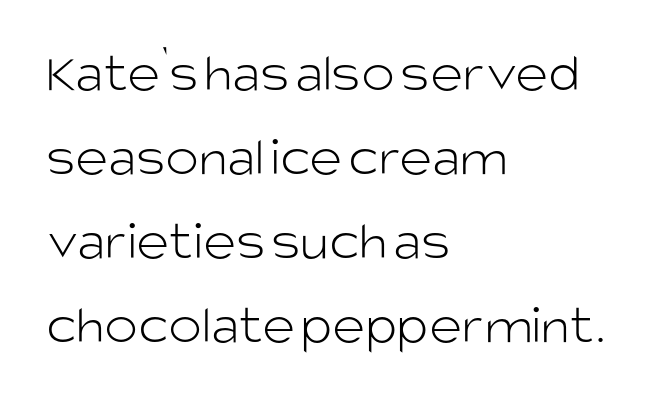
The image shows 56 px light sans-serif type, upright; set left-aligned, normal line spacing (1.5x), normal letter spacing, not underlined; low stroke contrast and a large x-height.
